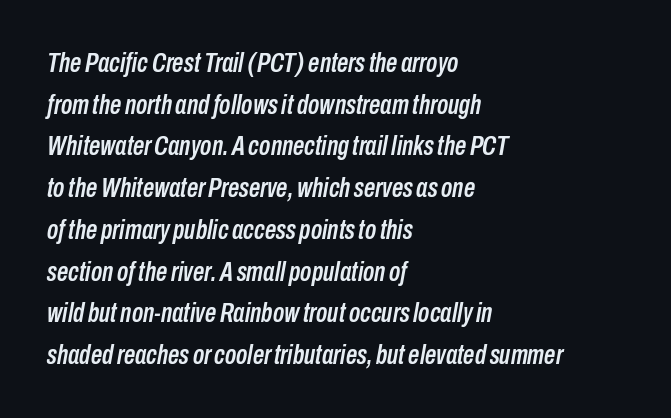
Q: Is the text italic (slanted)? A: Yes, it leans right by about 10 degrees.
Q: Is the text underlined? A: No.
Q: How is the paragraph aligned? A: Left-aligned.
Q: Is the spacing between letters normal or unusually wide? A: Normal.
Q: Is the spacing between lines tight, normal or loose? A: Normal.
Q: Width (condensed, normal, or wide)? A: Condensed.
Q: Stroke contrast? A: Low.
Q: x-height? A: Medium.
Q: Monospaced? A: No.
